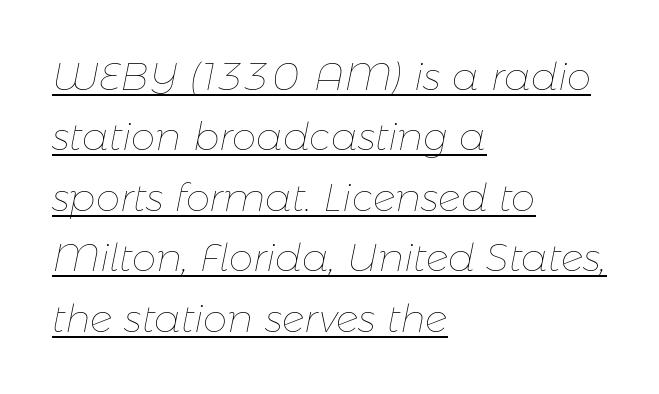
{"italic": "yes", "lean": "right", "slant_degrees": 11, "bold": "no", "weight": "thin", "width": "normal", "stroke_contrast": "low", "x_height": "medium", "monospaced": "no", "underline": "yes", "align": "left", "line_spacing": "normal", "line_spacing_ratio": 1.55, "letter_spacing": "normal", "letter_spacing_em": 0.0, "glyph_px": 39}
